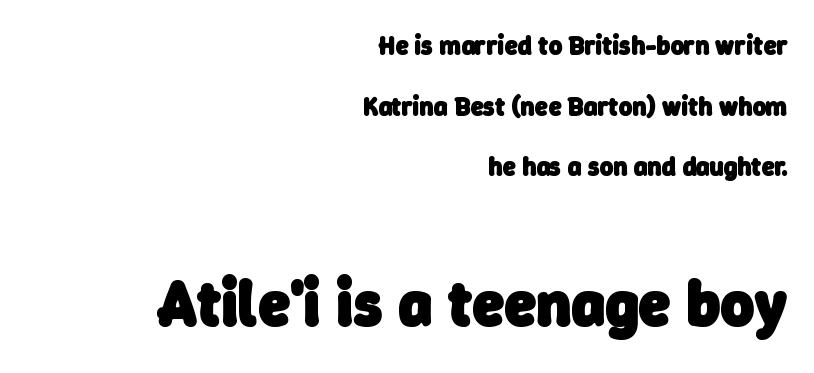
{"serif": "no", "bold": "yes", "weight": "heavy", "width": "normal", "stroke_contrast": "low", "x_height": "medium", "monospaced": "no", "underline": "no", "align": "right", "line_spacing": "loose", "line_spacing_ratio": 2.33, "letter_spacing": "normal", "letter_spacing_em": 0.0, "larger_block": "second", "size_ratio": 2.46, "glyph_px": 64}
